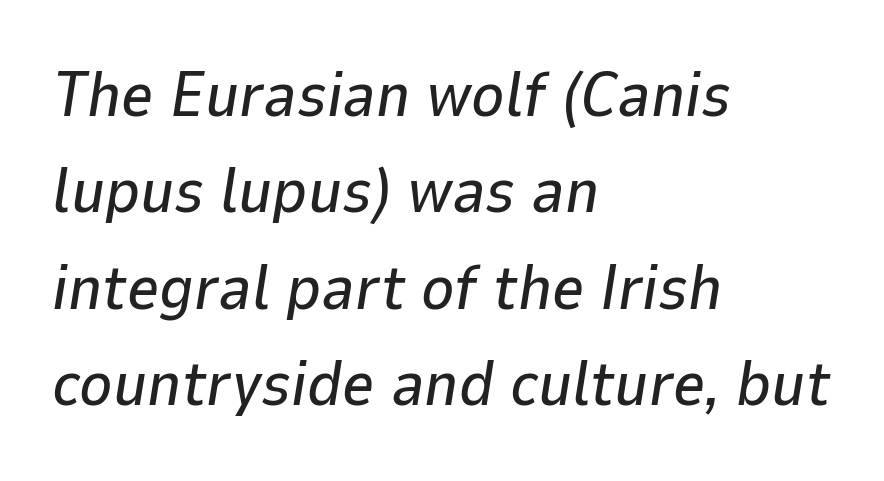
{"italic": "yes", "lean": "right", "slant_degrees": 9, "width": "normal", "stroke_contrast": "low", "x_height": "medium", "monospaced": "no", "underline": "no", "align": "left", "line_spacing": "normal", "line_spacing_ratio": 1.53, "letter_spacing": "normal", "letter_spacing_em": 0.0, "glyph_px": 63}
